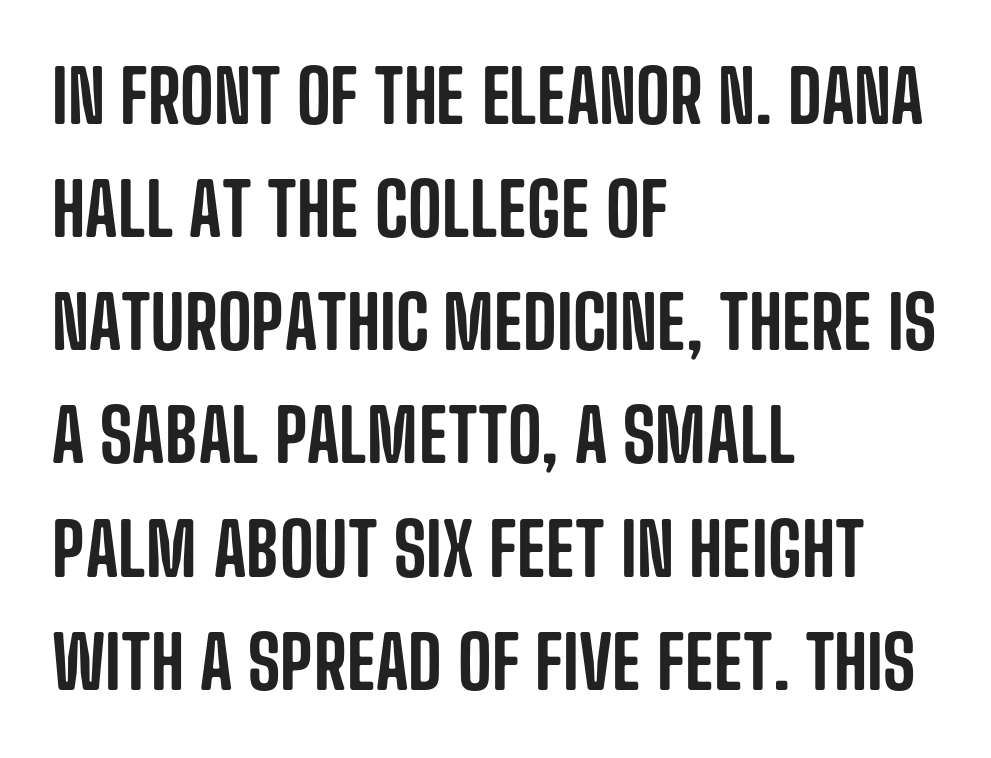
These lines stack with their left ends in a neat column. The letters stand upright; this is a roman face. In terms of letterform style, serifs are entirely absent. Successive baselines arrive at the customary interval. No extra tracking has been applied to these lines. Spacing verdict: proportional, widths tailored to each character.
